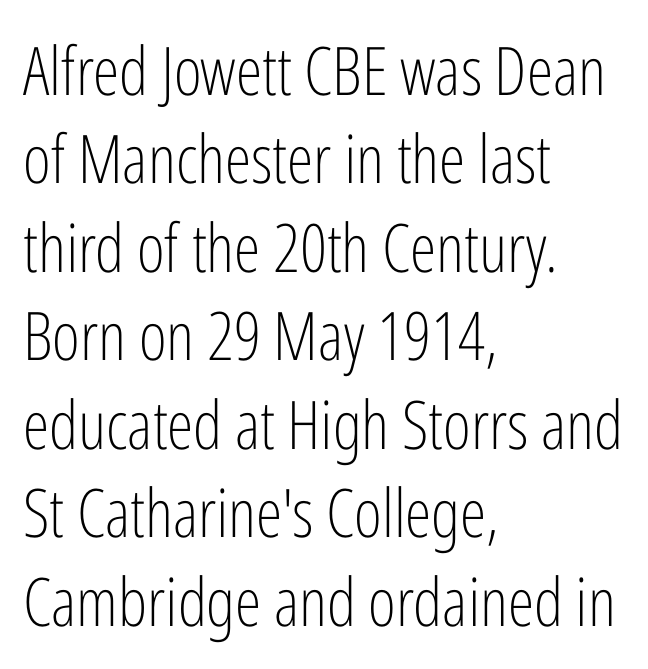
Words appear dense and cohesive because spacing is normal. Every character sits straight up, as roman type does. The setting favours the left margin, as ordinary paragraphs usually do. Compared with a typical body face, this is equally light or lighter still. Looks like regular typesetting: each glyph gets only the width it needs. Baseline-to-baseline distance is the conventional proportion of letter height.
